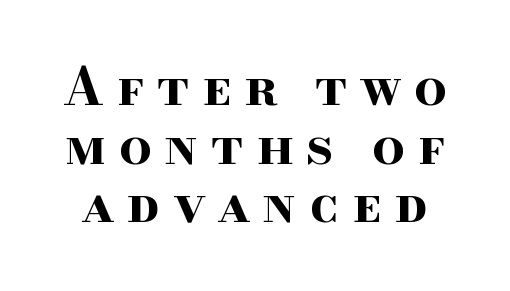
The image shows 51 px bold, wide serif type, upright; set tight line spacing (1.15x), unusually wide letter spacing (+0.25 em), not underlined; high stroke contrast and a small x-height.
